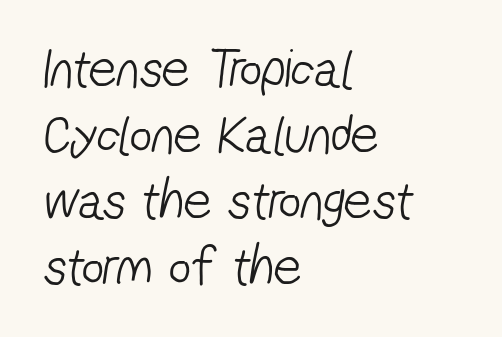
Q: Is the text bold? A: No.
Q: Is the typeface a serif or a sans-serif typeface? A: Sans-serif.
Q: Is the text underlined? A: No.
Q: How is the paragraph aligned? A: Left-aligned.
Q: Is the spacing between letters normal or unusually wide? A: Normal.
Q: Width (condensed, normal, or wide)? A: Condensed.
Q: Stroke contrast? A: Low.
Q: x-height? A: Medium.
Q: Monospaced? A: No.
